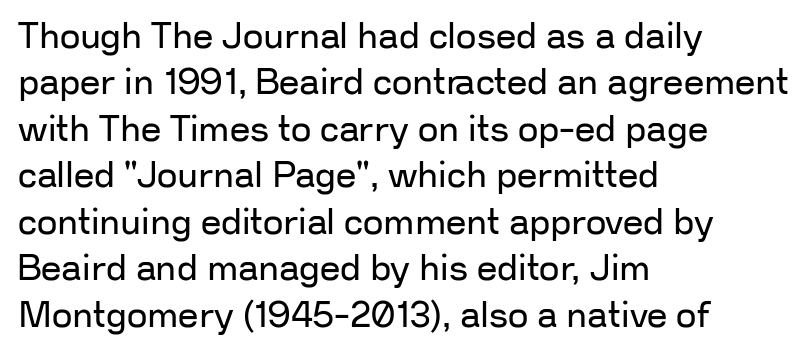
The image shows 36 px regular-weight sans-serif type, upright; set left-aligned, normal line spacing (1.29x), normal letter spacing, not underlined; low stroke contrast and a medium x-height.
